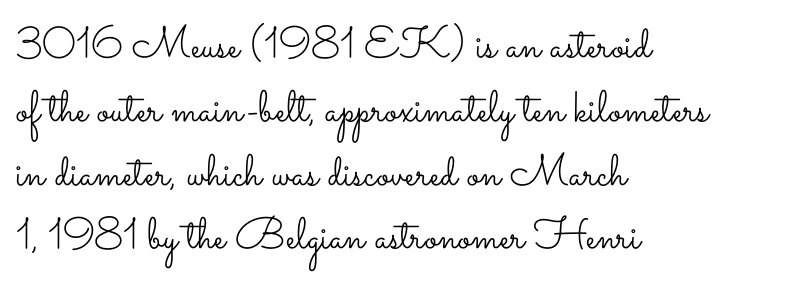
The image shows 44 px light, wide type; set left-aligned, normal line spacing (1.45x), normal letter spacing, not underlined; low stroke contrast and a small x-height.
